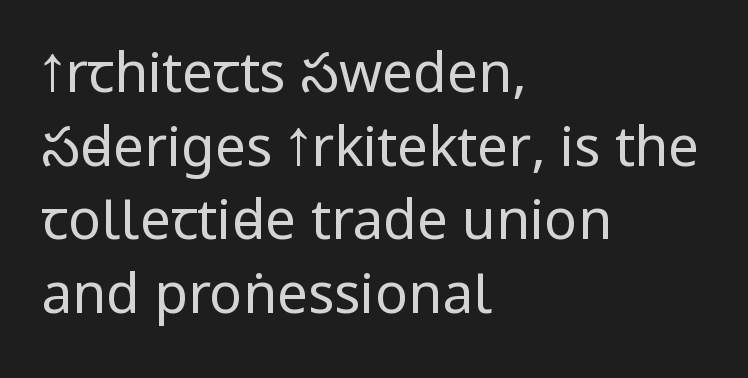
The image shows 55 px regular-weight, condensed sans-serif type, upright; set left-aligned, normal line spacing (1.34x), normal letter spacing, not underlined; low stroke contrast.
